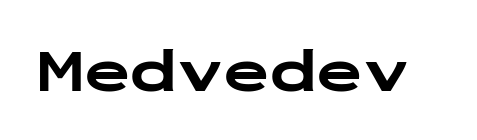
{"serif": "no", "italic": "no", "bold": "yes", "weight": "bold", "width": "wide", "stroke_contrast": "low", "x_height": "medium", "monospaced": "yes", "underline": "no", "letter_spacing": "normal", "letter_spacing_em": 0.0, "glyph_px": 62}
